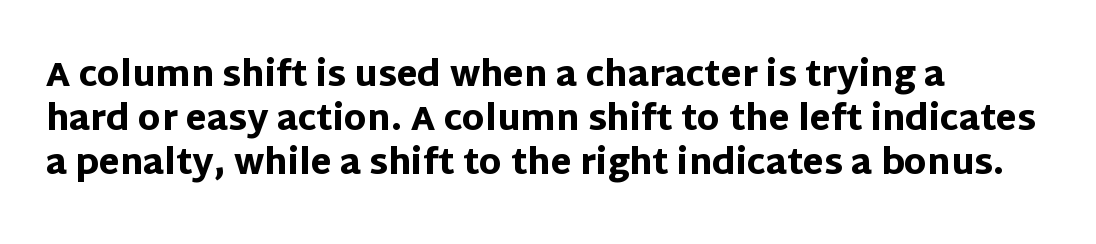
Q: Is the text bold? A: Yes.
Q: Is the text italic (slanted)? A: No, it is upright.
Q: Is the typeface a serif or a sans-serif typeface? A: Sans-serif.
Q: Is the text underlined? A: No.
Q: How is the paragraph aligned? A: Left-aligned.
Q: Is the spacing between letters normal or unusually wide? A: Normal.
Q: Is the spacing between lines tight, normal or loose? A: Normal.
Q: Width (condensed, normal, or wide)? A: Normal.
Q: Stroke contrast? A: Low.
Q: x-height? A: Large.
Q: Monospaced? A: No.
